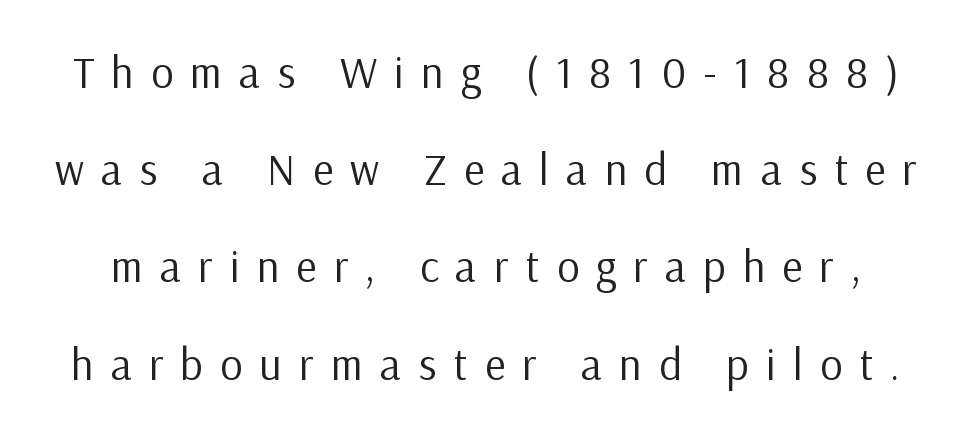
Letters have the restrained weight of plain body copy at most. The characters display no serif detailing; their extremities are plain. This sample has the flowing, uneven cadence of proportional lettering. Widely set lines give the paragraph a tall, airy silhouette. There is plenty of visible air inserted between adjacent glyphs.
